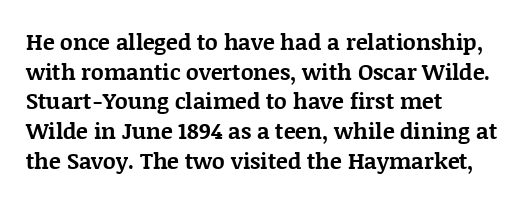
The image shows 22 px bold type, upright; set left-aligned, normal line spacing (1.35x), normal letter spacing, not underlined.
